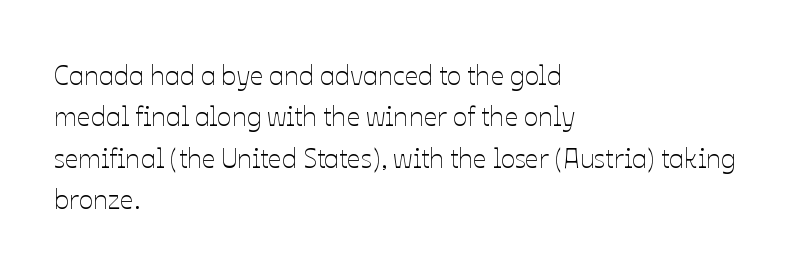
In terms of leading, this rendering sits right in the middle. The lettering stays uniformly vertical, giving the passage a roman look. Decoration check: the copy has no underline. The passage shown is not bold in any degree. How are the letters spaced? Ordinarily, with no added tracking.
